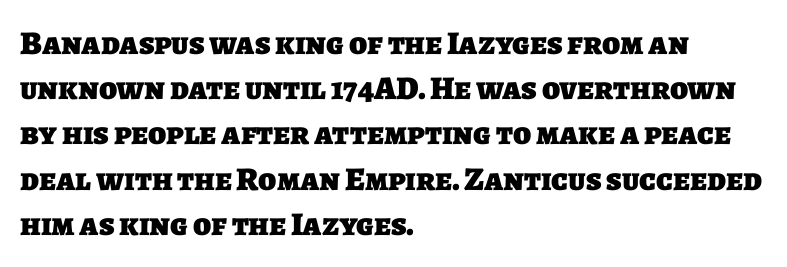
Q: Is the text bold? A: Yes.
Q: Is the typeface a serif or a sans-serif typeface? A: Sans-serif.
Q: Is the text underlined? A: No.
Q: How is the paragraph aligned? A: Left-aligned.
Q: Is the spacing between letters normal or unusually wide? A: Normal.
Q: Is the spacing between lines tight, normal or loose? A: Normal.
Q: Width (condensed, normal, or wide)? A: Normal.
Q: Stroke contrast? A: Low.
Q: x-height? A: Large.
Q: Monospaced? A: No.
